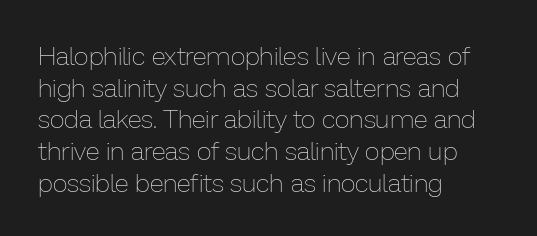
Q: Is the text bold? A: No.
Q: Is the text italic (slanted)? A: No, it is upright.
Q: Is the text underlined? A: No.
Q: How is the paragraph aligned? A: Left-aligned.
Q: Is the spacing between letters normal or unusually wide? A: Normal.
